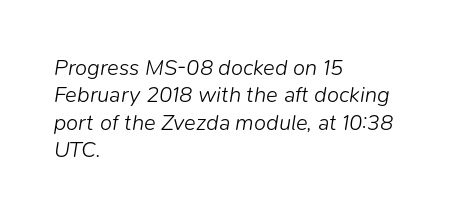
{"italic": "yes", "lean": "right", "slant_degrees": 9, "bold": "no", "underline": "no", "align": "left", "line_spacing": "normal", "line_spacing_ratio": 1.25, "letter_spacing": "normal", "letter_spacing_em": 0.0, "glyph_px": 22}
